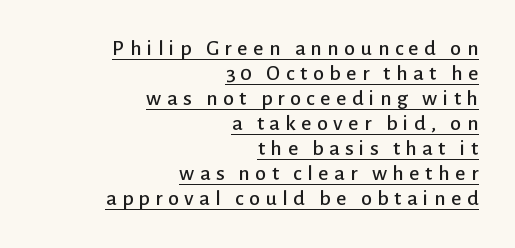
Q: Is the text italic (slanted)? A: No, it is upright.
Q: Is the text underlined? A: Yes.
Q: How is the paragraph aligned? A: Right-aligned.
Q: Is the spacing between letters normal or unusually wide? A: Unusually wide.
Q: Is the spacing between lines tight, normal or loose? A: Tight.
